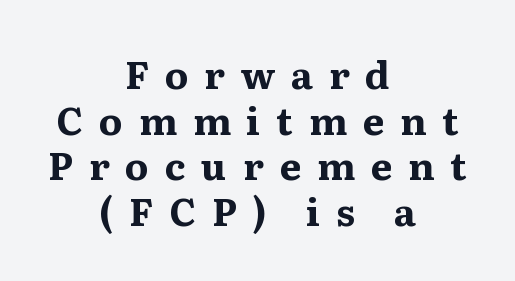
{"serif": "yes", "italic": "no", "bold": "yes", "weight": "bold", "width": "normal", "stroke_contrast": "medium", "x_height": "medium", "monospaced": "no", "underline": "no", "align": "center", "line_spacing_ratio": 1.2, "letter_spacing": "wide", "letter_spacing_em": 0.42, "glyph_px": 38}
